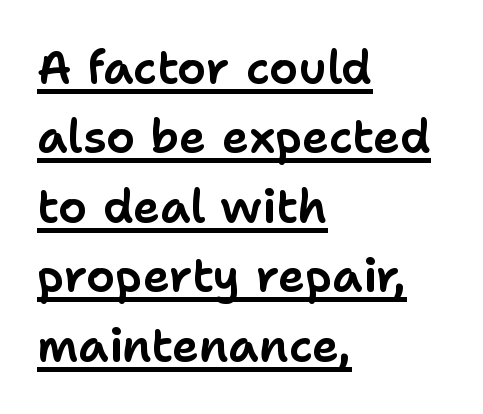
Q: Is the text italic (slanted)? A: No, it is upright.
Q: Is the typeface a serif or a sans-serif typeface? A: Sans-serif.
Q: Is the text underlined? A: Yes.
Q: How is the paragraph aligned? A: Left-aligned.
Q: Is the spacing between letters normal or unusually wide? A: Normal.
Q: Is the spacing between lines tight, normal or loose? A: Normal.
Q: Width (condensed, normal, or wide)? A: Normal.
Q: Stroke contrast? A: Low.
Q: x-height? A: Medium.
Q: Monospaced? A: No.
